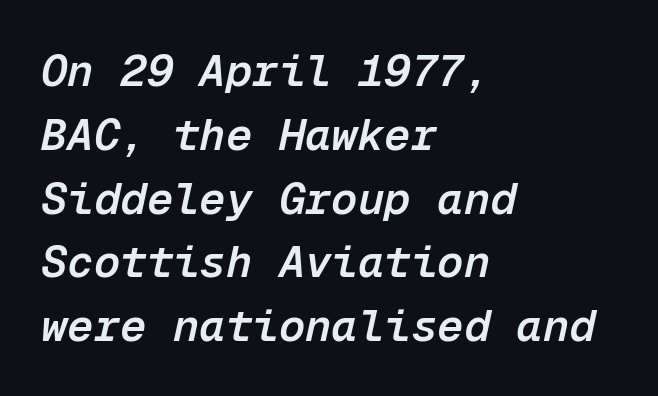
The image shows 44 px semibold type, italic (leaning right), monospaced; set left-aligned, normal line spacing (1.45x), normal letter spacing, not underlined; low stroke contrast and a medium x-height.
